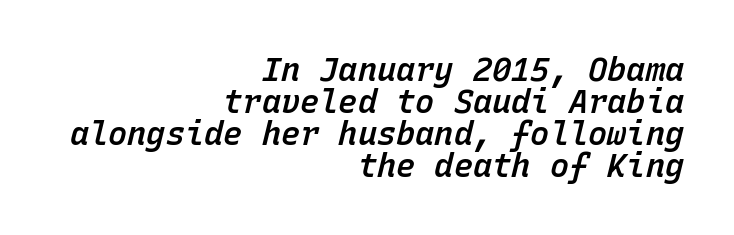
The image shows 32 px semibold type, italic (leaning right), monospaced; set right-aligned, tight line spacing (1.0x), normal letter spacing, not underlined; low stroke contrast and a medium x-height.
